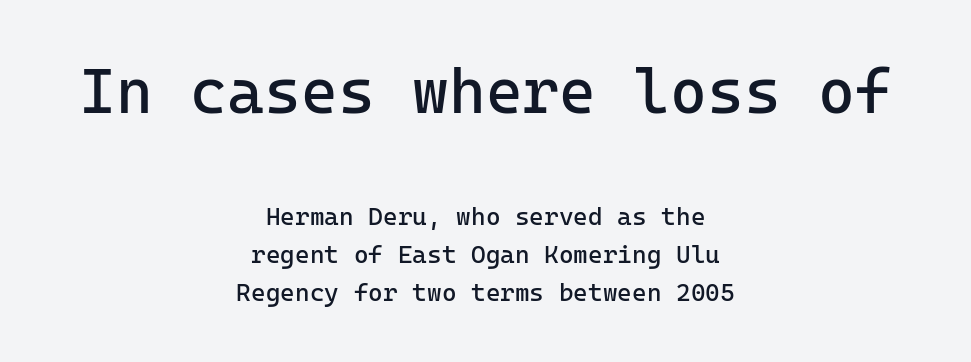
The image shows 63 px regular-weight sans-serif type, upright; set centered, normal line spacing (1.53x), normal letter spacing, not underlined; the first (top) block is 2.52x larger; low stroke contrast and a medium x-height.
